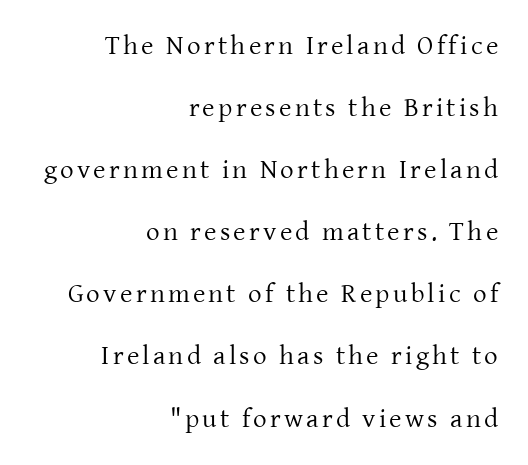
{"italic": "no", "bold": "no", "underline": "no", "align": "right", "line_spacing": "loose", "line_spacing_ratio": 2.3, "glyph_px": 27}
